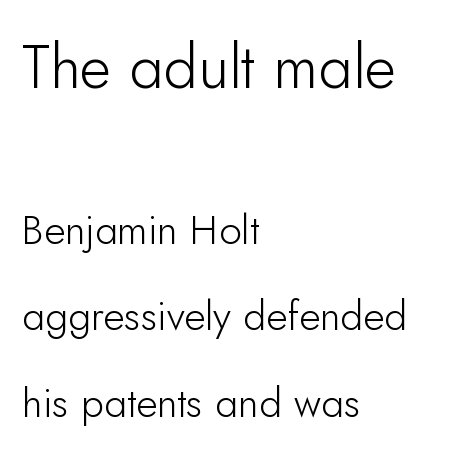
Q: Is the text bold? A: No.
Q: Is the text italic (slanted)? A: No, it is upright.
Q: Is the typeface a serif or a sans-serif typeface? A: Sans-serif.
Q: Is the text underlined? A: No.
Q: How is the paragraph aligned? A: Left-aligned.
Q: Is the spacing between letters normal or unusually wide? A: Normal.
Q: Is the spacing between lines tight, normal or loose? A: Loose.
Q: Which block of text is set in a larger size, the first (top) or the second (bottom)? A: The first (top) one.
Q: Width (condensed, normal, or wide)? A: Normal.
Q: Stroke contrast? A: Low.
Q: x-height? A: Small.
Q: Monospaced? A: No.
